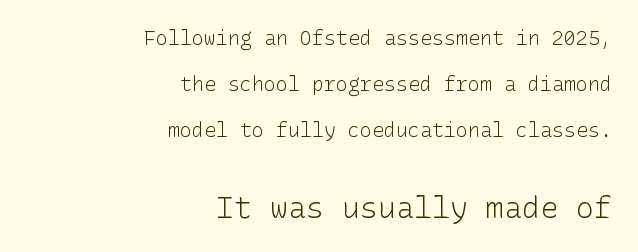
The image shows 30 px light sans-serif type, upright; set right-aligned, loose line spacing (2.31x), normal letter spacing, not underlined; the second (bottom) block is 1.5x larger; low stroke contrast and a medium x-height.
